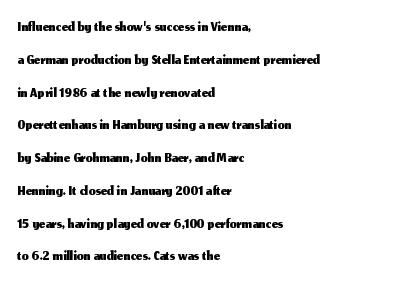
The image shows 22 px text type, upright; set left-aligned, normal line spacing (1.49x), normal letter spacing, not underlined.
